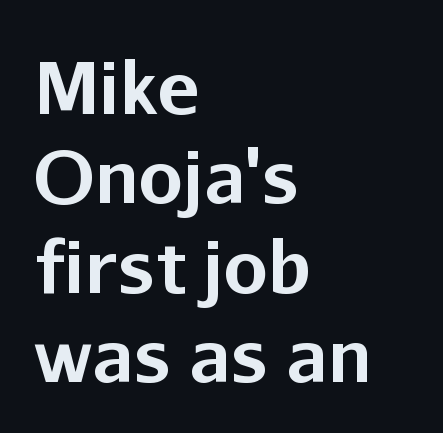
The image shows 71 px bold sans-serif type, upright; set left-aligned, normal line spacing (1.26x), normal letter spacing, not underlined; low stroke contrast and a medium x-height.
